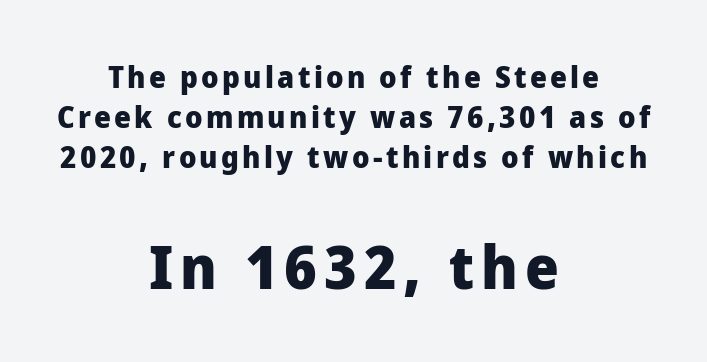
The image shows 60 px heavy sans-serif type, upright; set centered, normal line spacing (1.34x), not underlined; the second (bottom) block is 2.0x larger; low stroke contrast and a medium x-height.
